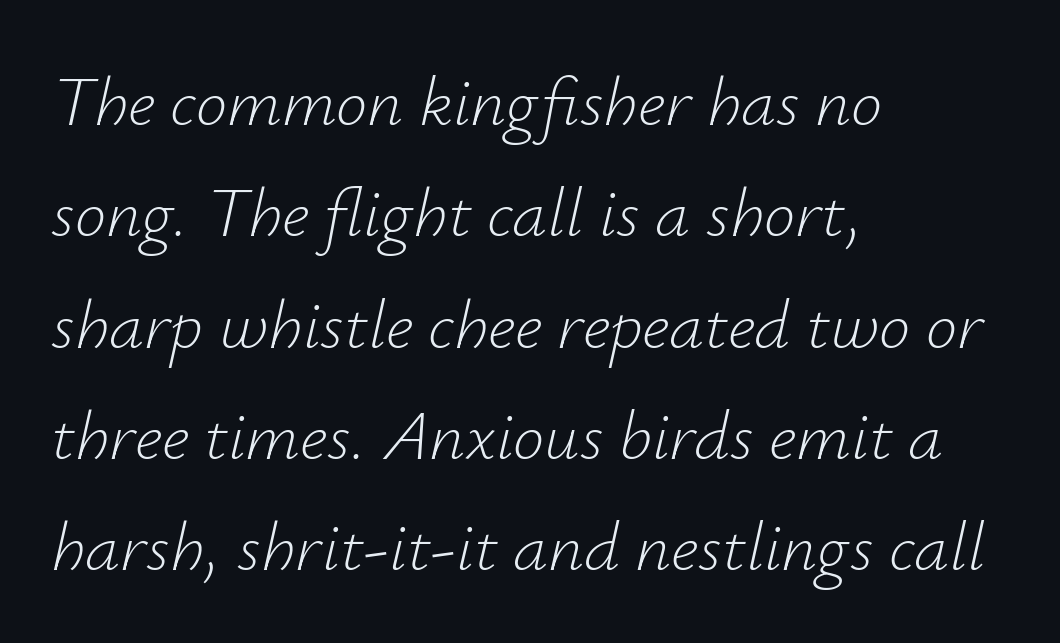
The image shows 70 px light type, italic (leaning right); set left-aligned, normal line spacing (1.59x), normal letter spacing, not underlined; low stroke contrast and a small x-height.
